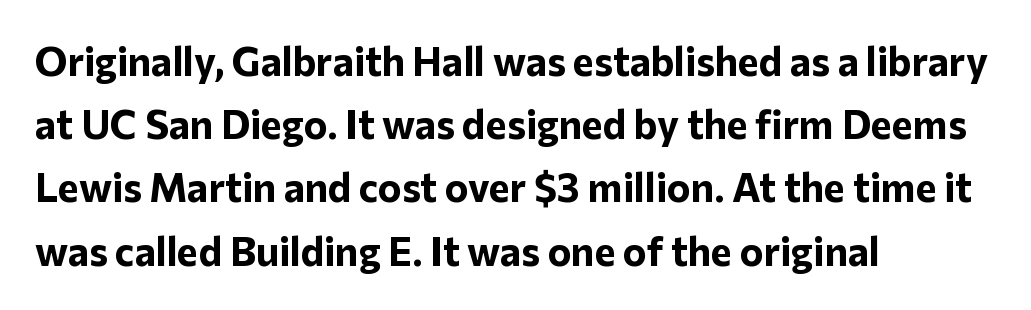
The image shows 40 px bold sans-serif type, upright; set left-aligned, normal line spacing (1.58x), normal letter spacing, not underlined; low stroke contrast and a medium x-height.
